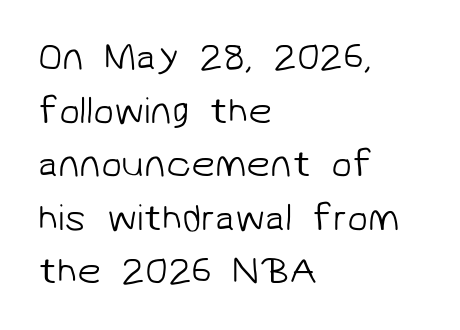
The image shows 38 px light sans-serif type; set left-aligned, normal line spacing (1.41x), normal letter spacing, not underlined; low stroke contrast and a medium x-height.
